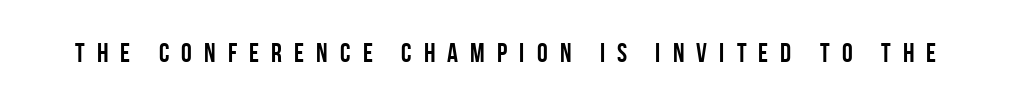
{"italic": "no", "bold": "yes", "underline": "no", "letter_spacing": "wide", "letter_spacing_em": 0.45, "glyph_px": 27}
